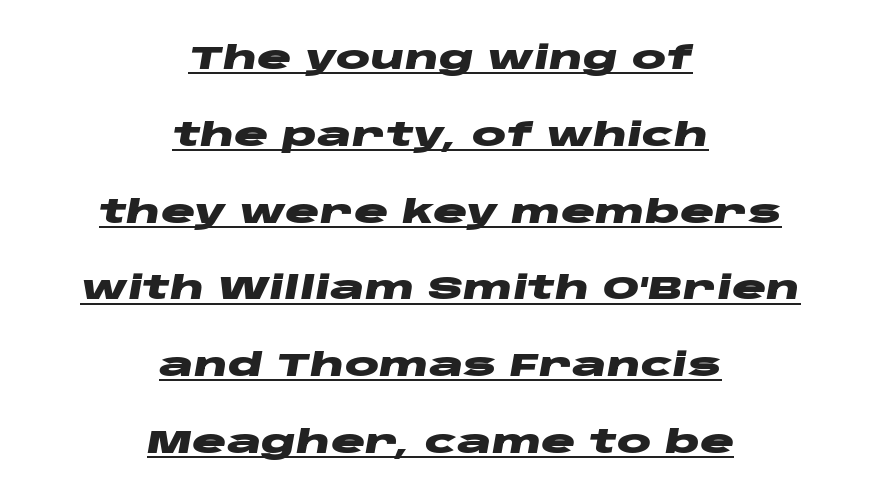
{"italic": "yes", "lean": "right", "slant_degrees": 10, "bold": "yes", "weight": "heavy", "width": "wide", "stroke_contrast": "low", "x_height": "large", "monospaced": "no", "underline": "yes", "align": "center", "line_spacing": "loose", "line_spacing_ratio": 2.4, "letter_spacing": "normal", "letter_spacing_em": 0.0, "glyph_px": 32}
